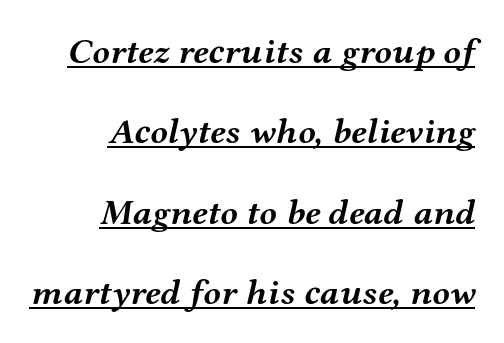
The image shows 36 px semibold, wide serif type, italic (leaning right); set right-aligned, loose line spacing (2.23x), normal letter spacing, underlined; medium stroke contrast and a medium x-height.
